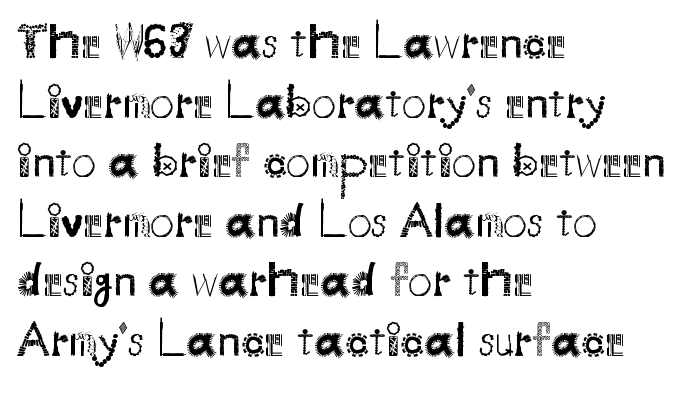
Q: Is the text bold? A: No.
Q: Is the text italic (slanted)? A: No, it is upright.
Q: Is the typeface a serif or a sans-serif typeface? A: Sans-serif.
Q: Is the text underlined? A: No.
Q: How is the paragraph aligned? A: Left-aligned.
Q: Is the spacing between letters normal or unusually wide? A: Normal.
Q: Width (condensed, normal, or wide)? A: Normal.
Q: Stroke contrast? A: Medium.
Q: x-height? A: Small.
Q: Monospaced? A: No.
